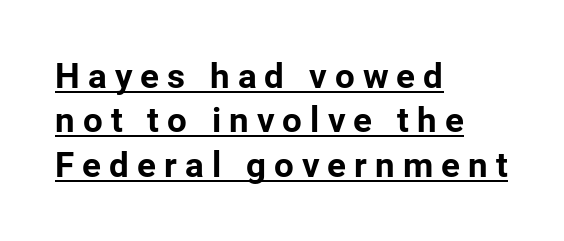
The image shows 35 px bold sans-serif type, upright; set left-aligned, normal line spacing (1.27x), unusually wide letter spacing (+0.23 em), underlined; low stroke contrast and a medium x-height.
